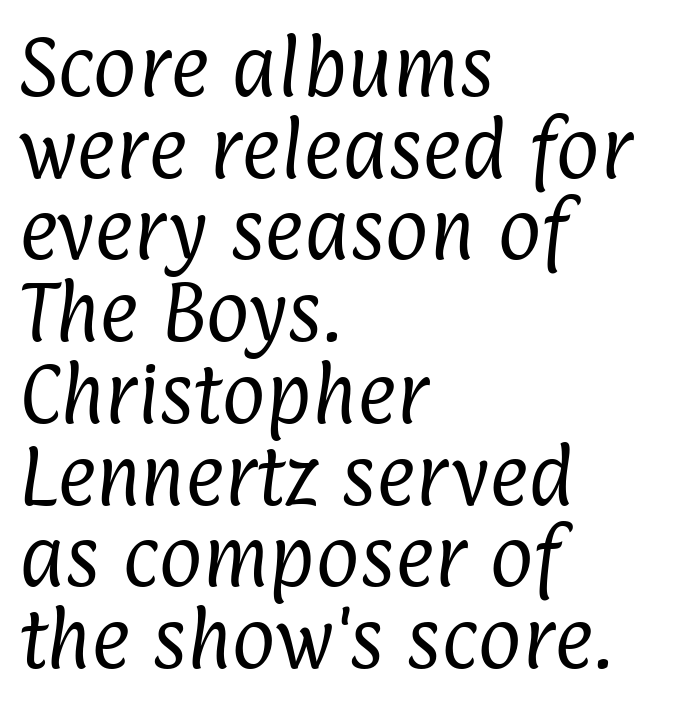
Each stroke keeps to a modest, everyday thickness or less. The specimen omits any rule beneath the text block's lines. All the whitespace from short lines collects on the right. The face used here is proportionally spaced, like ordinary book or web type. How are the letters spaced? Ordinarily, with no added tracking.
